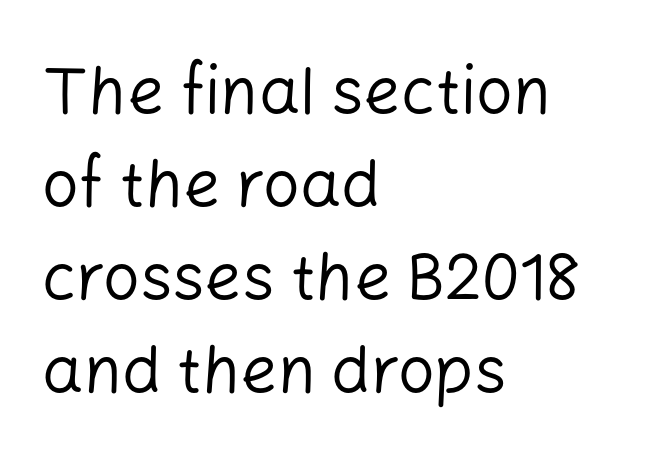
You could not count columns in this text — the font is proportionally spaced. Which margin do the lines hug? The left one — the right edge is uneven. The rows are spaced the way most documents space them. The type family on display is of the sans-serif kind.
